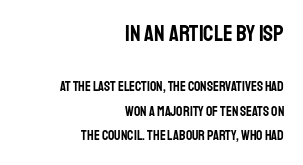
Q: Is the text italic (slanted)? A: No, it is upright.
Q: Is the text underlined? A: No.
Q: How is the paragraph aligned? A: Right-aligned.
Q: Is the spacing between letters normal or unusually wide? A: Normal.
Q: Which block of text is set in a larger size, the first (top) or the second (bottom)? A: The first (top) one.
